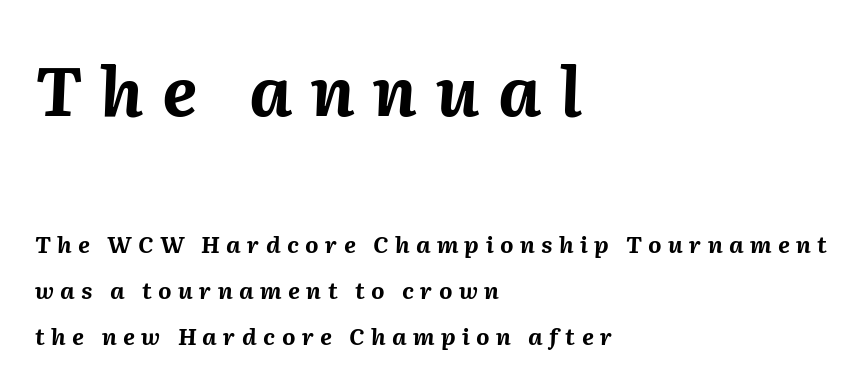
{"italic": "yes", "lean": "right", "slant_degrees": 2, "bold": "yes", "weight": "bold", "width": "normal", "stroke_contrast": "medium", "x_height": "medium", "monospaced": "no", "underline": "no", "align": "left", "line_spacing": "loose", "line_spacing_ratio": 2.0, "letter_spacing": "wide", "letter_spacing_em": 0.28, "larger_block": "first", "size_ratio": 2.96, "glyph_px": 68}
